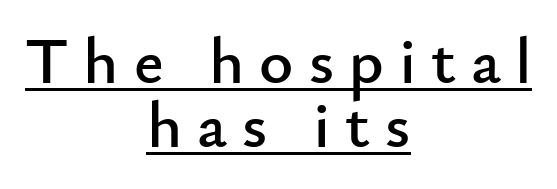
{"serif": "no", "italic": "no", "width": "normal", "stroke_contrast": "low", "x_height": "small", "monospaced": "no", "underline": "yes", "align": "center", "line_spacing": "tight", "line_spacing_ratio": 0.98, "letter_spacing": "wide", "letter_spacing_em": 0.23, "glyph_px": 65}
